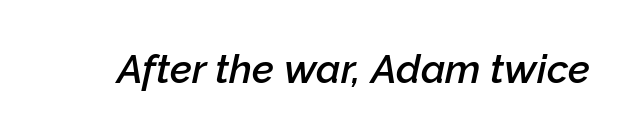
Q: Is the text bold? A: Semi-bold.
Q: Is the text italic (slanted)? A: Yes, it leans right by about 12 degrees.
Q: Is the text underlined? A: No.
Q: Is the spacing between letters normal or unusually wide? A: Normal.
Q: Width (condensed, normal, or wide)? A: Normal.
Q: Stroke contrast? A: Low.
Q: x-height? A: Medium.
Q: Monospaced? A: No.
